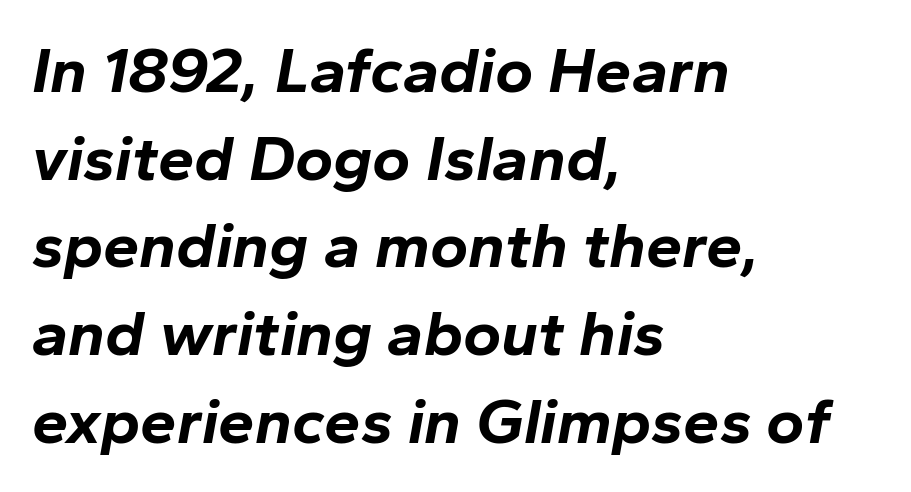
{"italic": "yes", "lean": "right", "slant_degrees": 10, "bold": "yes", "weight": "bold", "width": "normal", "stroke_contrast": "low", "x_height": "medium", "monospaced": "no", "underline": "no", "align": "left", "line_spacing": "normal", "line_spacing_ratio": 1.35, "letter_spacing": "normal", "letter_spacing_em": 0.0, "glyph_px": 65}
